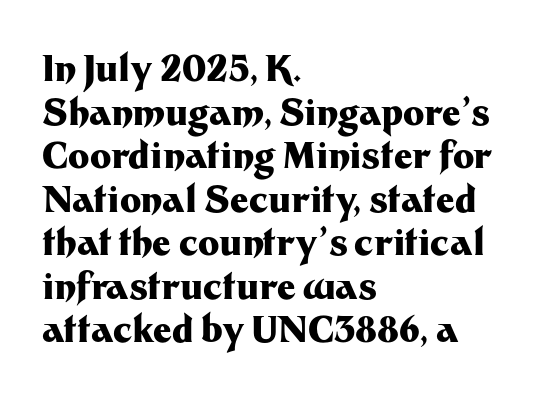
Thick stems and heavy bowls — unmistakably bold. These lines are set flush left with a ragged right edge. Underlining? Definitely not there. There is no visible air inserted between adjacent glyphs.
